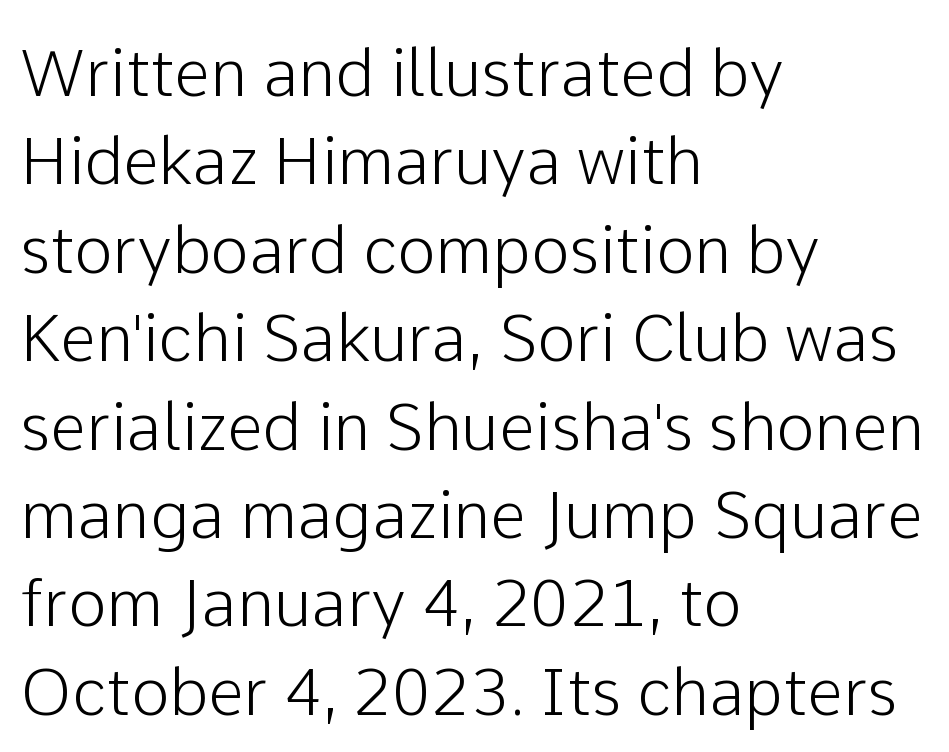
The image shows 65 px sans-serif type, upright; set left-aligned, normal line spacing (1.36x), normal letter spacing, not underlined; low stroke contrast and a medium x-height.
